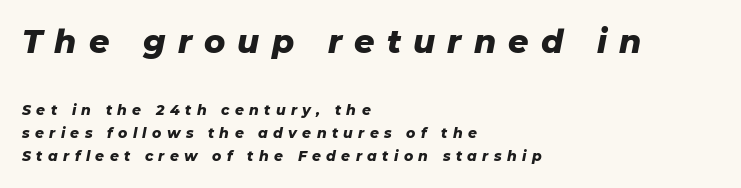
Q: Is the text bold? A: Yes.
Q: Is the text italic (slanted)? A: Yes, it leans right by about 11 degrees.
Q: Is the text underlined? A: No.
Q: How is the paragraph aligned? A: Left-aligned.
Q: Is the spacing between letters normal or unusually wide? A: Unusually wide.
Q: Is the spacing between lines tight, normal or loose? A: Normal.
Q: Which block of text is set in a larger size, the first (top) or the second (bottom)? A: The first (top) one.
Q: Width (condensed, normal, or wide)? A: Normal.
Q: Stroke contrast? A: Low.
Q: x-height? A: Medium.
Q: Monospaced? A: No.
